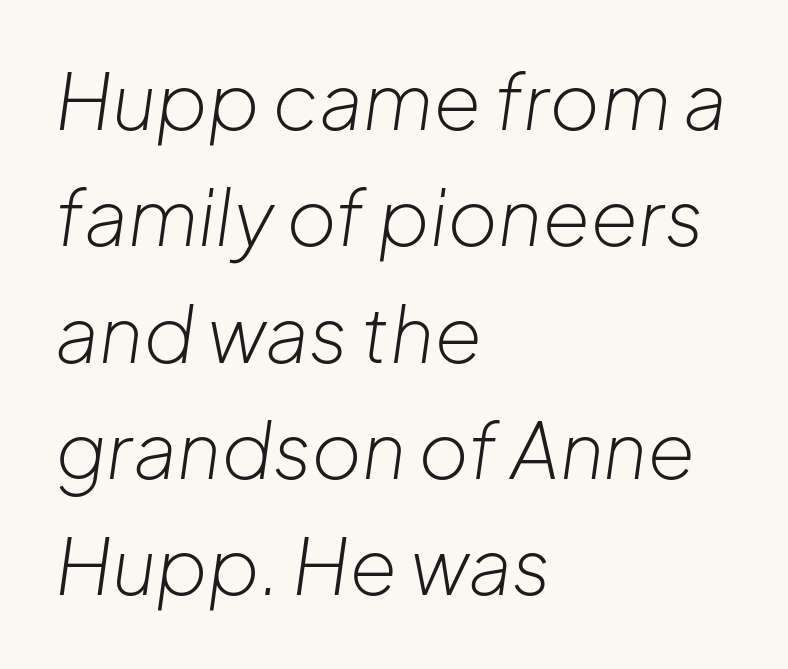
Normally led — the rows are evenly, conventionally spaced. The paragraph has a hard left edge and a soft right edge. Descenders are the only things crossing below the line. The face used here is proportionally spaced, like ordinary book or web type. Quick note: italic. No chunkiness to these letters — they're not bold.
